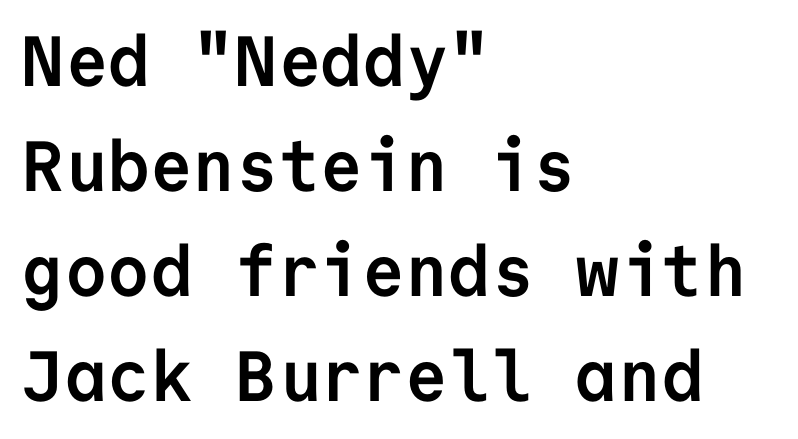
{"serif": "no", "italic": "no", "bold": "yes", "weight": "semibold", "width": "normal", "stroke_contrast": "low", "x_height": "medium", "monospaced": "yes", "underline": "no", "align": "left", "line_spacing": "normal", "line_spacing_ratio": 1.48, "letter_spacing": "normal", "letter_spacing_em": 0.0, "glyph_px": 71}
